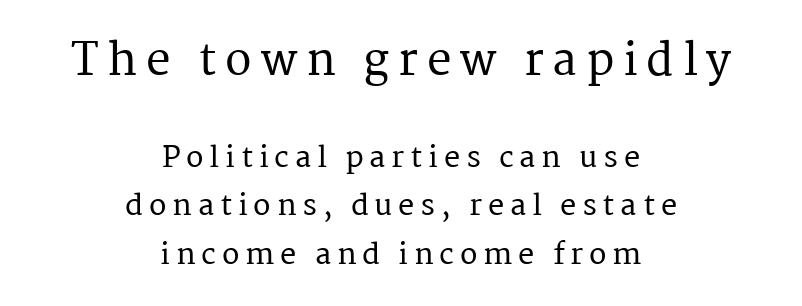
Examine the stroke ends and you'll spot serifs. A student would notice the top passage is typeset larger than what follows. Spacing verdict: proportional, widths tailored to each character. Glyph-to-glyph distance is far greater than everyday printed text.
